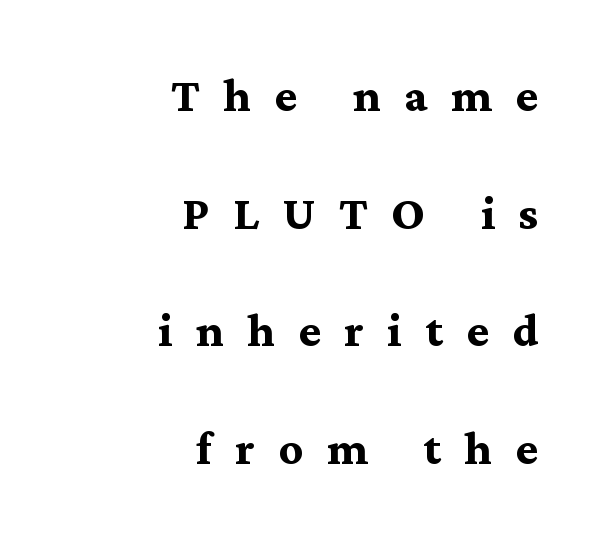
Here the designer chose a conventional face with non-uniform glyph widths. Loose tracking; the words dissolve into strings of separated letters. Decoration check: the copy has no underline. Where is the straight margin? On the right.
